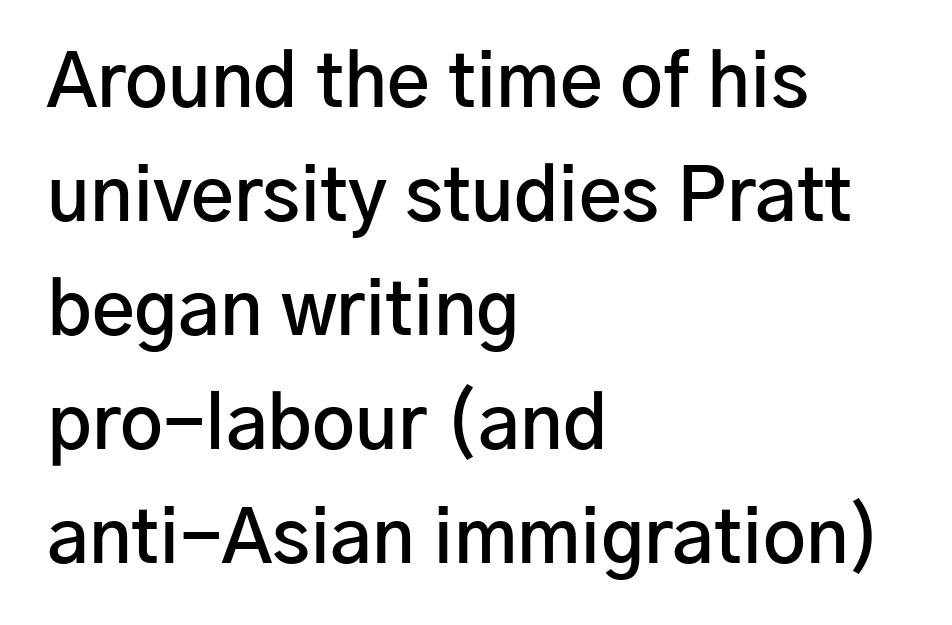
Q: Is the text bold? A: Semi-bold.
Q: Is the text italic (slanted)? A: No, it is upright.
Q: Is the typeface a serif or a sans-serif typeface? A: Sans-serif.
Q: Is the text underlined? A: No.
Q: How is the paragraph aligned? A: Left-aligned.
Q: Is the spacing between letters normal or unusually wide? A: Normal.
Q: Is the spacing between lines tight, normal or loose? A: Normal.
Q: Width (condensed, normal, or wide)? A: Normal.
Q: Stroke contrast? A: Low.
Q: x-height? A: Medium.
Q: Monospaced? A: No.
